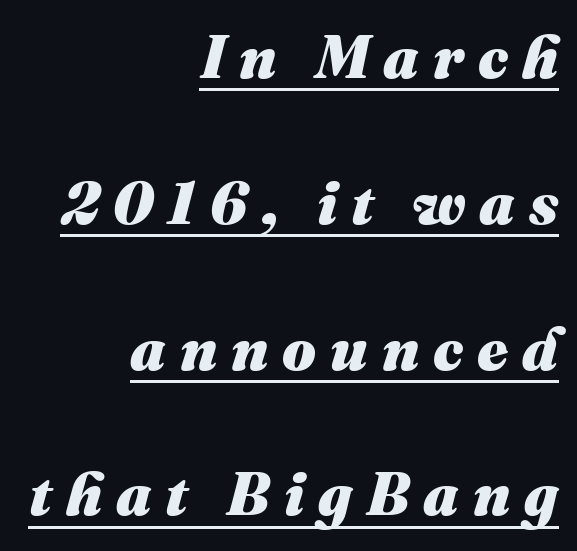
{"italic": "yes", "lean": "right", "slant_degrees": 16, "bold": "yes", "weight": "heavy", "width": "normal", "stroke_contrast": "medium", "x_height": "medium", "monospaced": "no", "underline": "yes", "align": "right", "line_spacing": "loose", "line_spacing_ratio": 2.43, "letter_spacing": "wide", "letter_spacing_em": 0.23, "glyph_px": 60}
